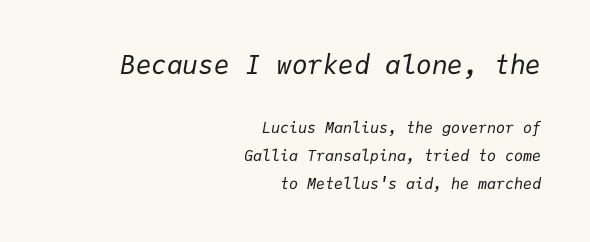
{"italic": "yes", "lean": "right", "slant_degrees": 9, "bold": "no", "underline": "no", "align": "right", "line_spacing_ratio": 1.86, "letter_spacing": "normal", "letter_spacing_em": 0.0, "larger_block": "first", "size_ratio": 1.73, "glyph_px": 26}
